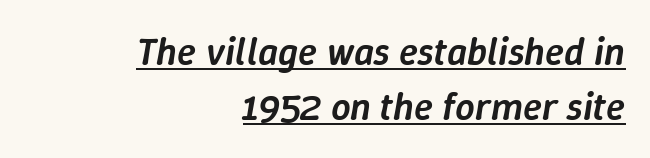
The image shows 39 px semibold type, italic (leaning right); set right-aligned, normal line spacing (1.4x), normal letter spacing, underlined; low stroke contrast and a medium x-height.
